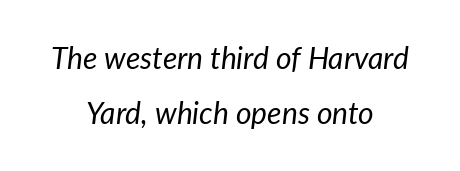
The image shows 30 px regular-weight type, italic (leaning right); set centered, line spacing 1.85x, normal letter spacing, not underlined; low stroke contrast and a medium x-height.
